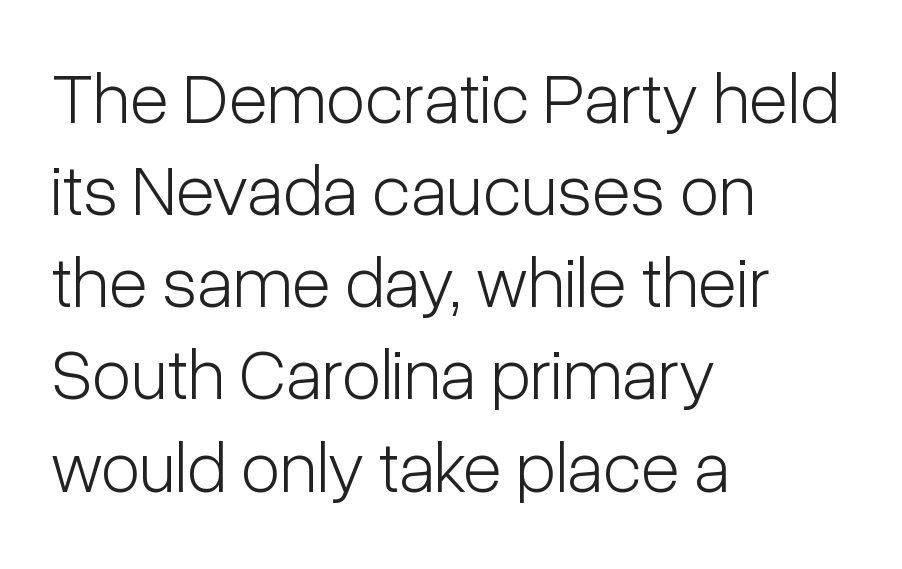
The image shows 72 px light, condensed sans-serif type, upright; set left-aligned, normal line spacing (1.28x), normal letter spacing, not underlined; low stroke contrast and a medium x-height.
